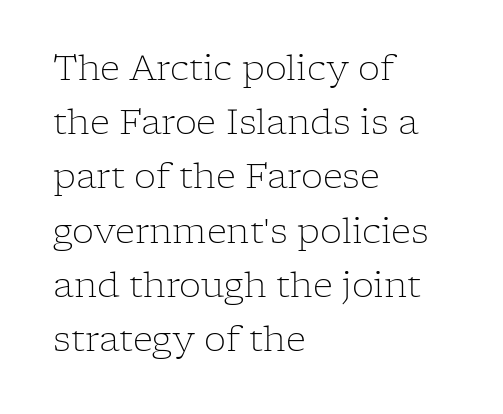
The image shows 35 px light serif type, upright; set left-aligned, normal line spacing (1.55x), normal letter spacing, not underlined; low stroke contrast and a medium x-height.
